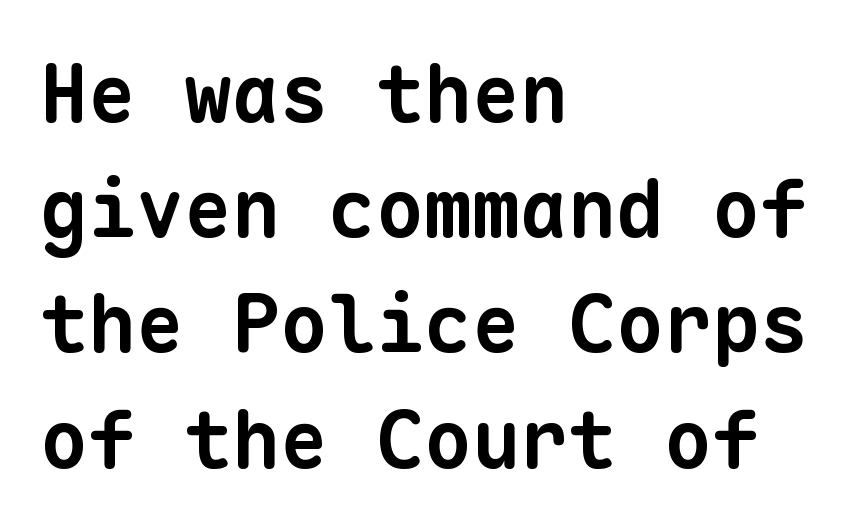
Q: Is the text bold? A: Yes.
Q: Is the typeface a serif or a sans-serif typeface? A: Sans-serif.
Q: Is the text underlined? A: No.
Q: How is the paragraph aligned? A: Left-aligned.
Q: Is the spacing between letters normal or unusually wide? A: Normal.
Q: Is the spacing between lines tight, normal or loose? A: Normal.
Q: Width (condensed, normal, or wide)? A: Normal.
Q: Stroke contrast? A: Low.
Q: x-height? A: Medium.
Q: Monospaced? A: Yes.
